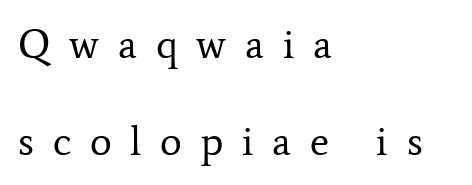
The image shows 41 px regular-weight serif type, upright; set left-aligned, loose line spacing (2.37x), unusually wide letter spacing (+0.46 em), not underlined; low stroke contrast and a medium x-height.
